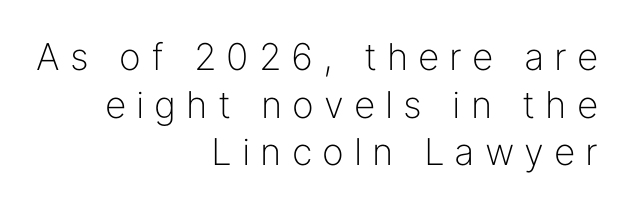
The letters are spread apart with noticeably loose tracking. Posture: vertical. A typesetter would label this face a sans. Quick note: underline off. A typesetter would call this proportional, since set widths differ per character.
